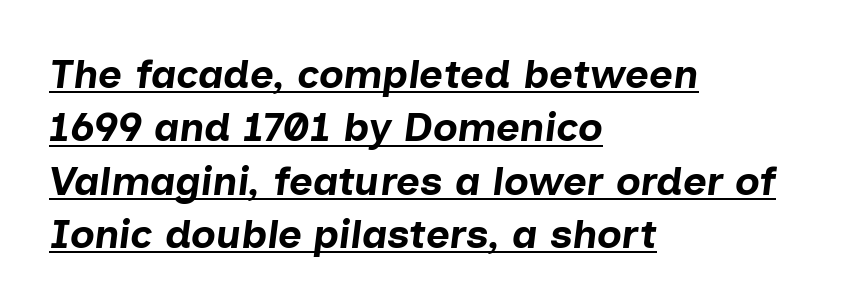
Q: Is the text bold? A: Yes.
Q: Is the text italic (slanted)? A: Yes, it leans right by about 7 degrees.
Q: Is the text underlined? A: Yes.
Q: How is the paragraph aligned? A: Left-aligned.
Q: Is the spacing between letters normal or unusually wide? A: Normal.
Q: Is the spacing between lines tight, normal or loose? A: Normal.
Q: Width (condensed, normal, or wide)? A: Normal.
Q: Stroke contrast? A: Low.
Q: x-height? A: Medium.
Q: Monospaced? A: No.
